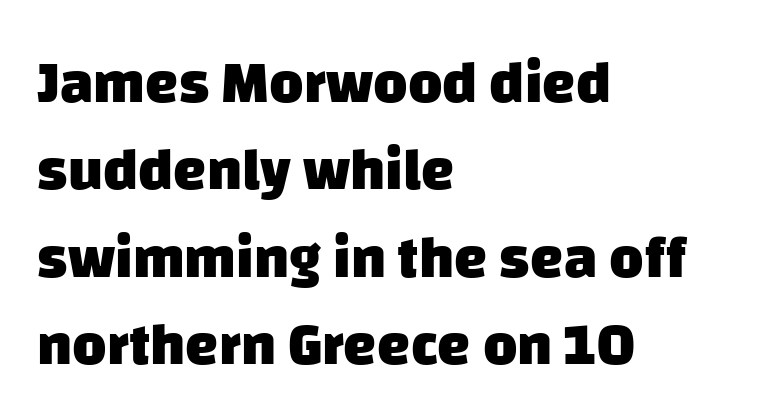
Q: Is the text bold? A: Yes.
Q: Is the typeface a serif or a sans-serif typeface? A: Sans-serif.
Q: Is the text underlined? A: No.
Q: How is the paragraph aligned? A: Left-aligned.
Q: Is the spacing between letters normal or unusually wide? A: Normal.
Q: Is the spacing between lines tight, normal or loose? A: Normal.
Q: Width (condensed, normal, or wide)? A: Normal.
Q: Stroke contrast? A: Low.
Q: x-height? A: Large.
Q: Monospaced? A: No.
